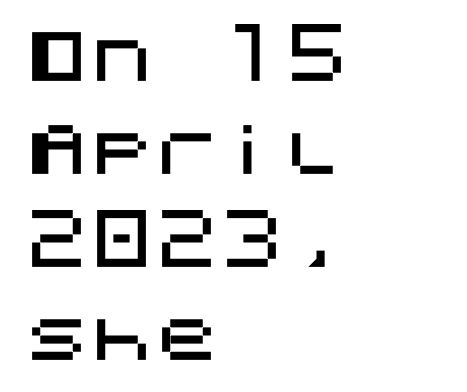
{"serif": "no", "italic": "no", "width": "normal", "stroke_contrast": "medium", "x_height": "large", "underline": "no", "align": "left", "line_spacing": "normal", "line_spacing_ratio": 1.43, "letter_spacing": "normal", "letter_spacing_em": 0.0, "glyph_px": 65}
